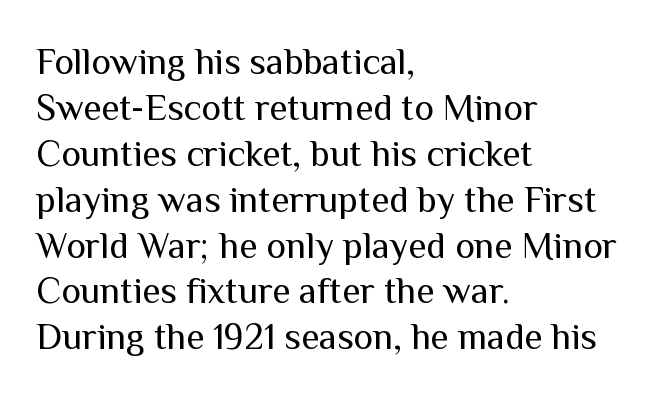
Q: Is the text bold? A: No.
Q: Is the text italic (slanted)? A: No, it is upright.
Q: Is the typeface a serif or a sans-serif typeface? A: Sans-serif.
Q: Is the text underlined? A: No.
Q: How is the paragraph aligned? A: Left-aligned.
Q: Is the spacing between letters normal or unusually wide? A: Normal.
Q: Width (condensed, normal, or wide)? A: Normal.
Q: Stroke contrast? A: Medium.
Q: x-height? A: Medium.
Q: Monospaced? A: No.
